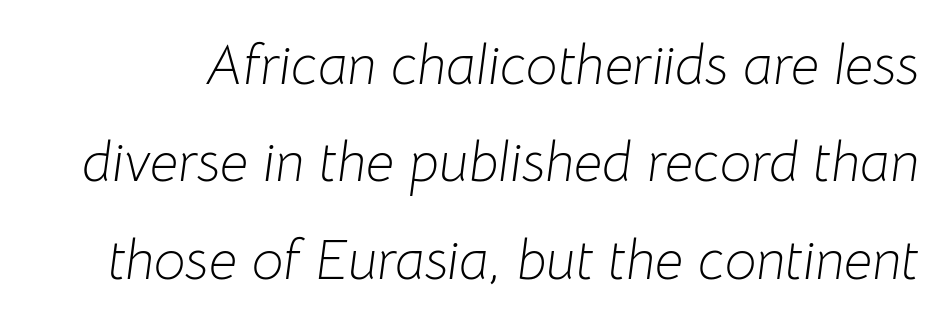
{"italic": "yes", "lean": "right", "slant_degrees": 8, "bold": "no", "weight": "light", "width": "normal", "stroke_contrast": "low", "x_height": "medium", "monospaced": "no", "underline": "no", "line_spacing_ratio": 1.74, "letter_spacing": "normal", "letter_spacing_em": 0.0, "glyph_px": 56}
